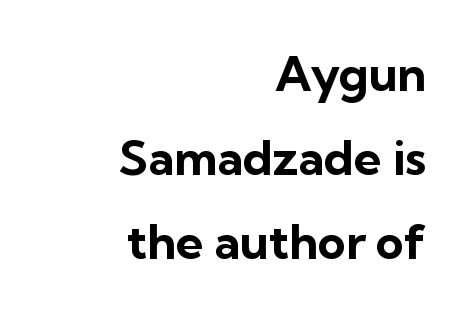
Q: Is the text bold? A: Yes.
Q: Is the text italic (slanted)? A: No, it is upright.
Q: Is the typeface a serif or a sans-serif typeface? A: Sans-serif.
Q: Is the text underlined? A: No.
Q: How is the paragraph aligned? A: Right-aligned.
Q: Is the spacing between letters normal or unusually wide? A: Normal.
Q: Width (condensed, normal, or wide)? A: Normal.
Q: Stroke contrast? A: Low.
Q: x-height? A: Medium.
Q: Monospaced? A: No.
